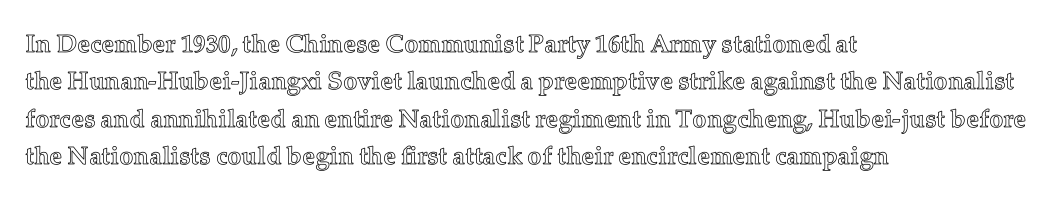
The rendering anchors every line to the left-hand side. The vertical gap from one line to the next is medium. The letterforms sit shoulder to shoulder at normal distance. Lines of text with bare space underneath. This is roman type, the default non-slanted kind.
